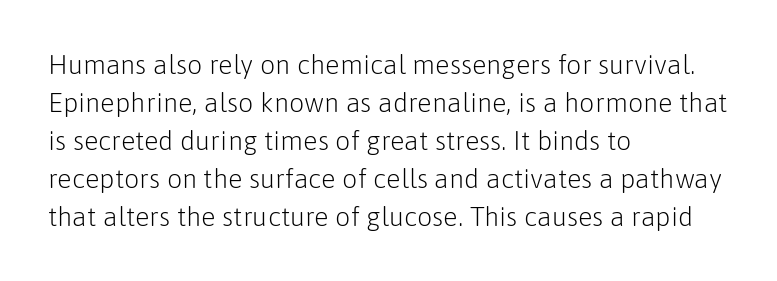
{"italic": "no", "bold": "no", "underline": "no", "align": "left", "line_spacing": "normal", "line_spacing_ratio": 1.41, "letter_spacing": "normal", "letter_spacing_em": 0.0, "glyph_px": 27}
